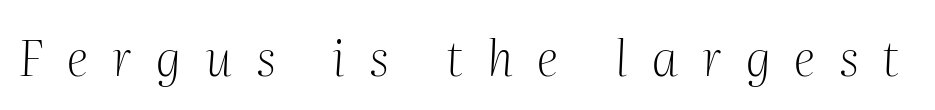
Descenders are the only things crossing below the line. The axis of the letterforms is tilted away from vertical. Tracking here is generous; glyphs stand well apart from one another. Stems and bowls with no extra thickness — not bold.
